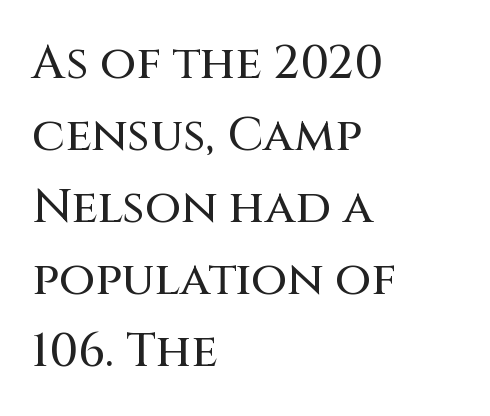
{"serif": "no", "italic": "no", "width": "normal", "stroke_contrast": "medium", "x_height": "large", "monospaced": "no", "underline": "no", "align": "left", "line_spacing": "normal", "line_spacing_ratio": 1.53, "letter_spacing": "normal", "letter_spacing_em": 0.0, "glyph_px": 47}
